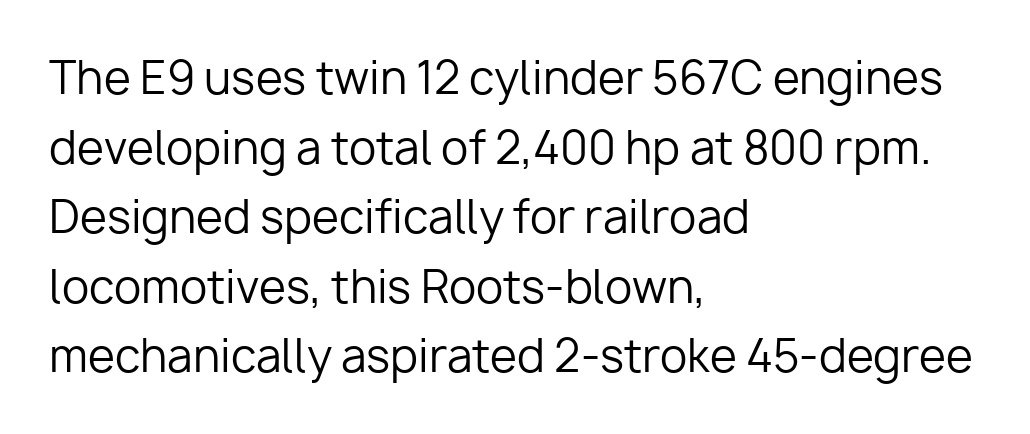
The image shows 44 px regular-weight sans-serif type, upright; set left-aligned, normal line spacing (1.58x), normal letter spacing, not underlined; low stroke contrast and a medium x-height.
